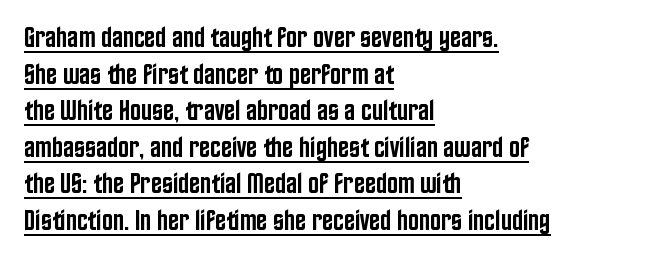
Left-aligned paragraph, ragged on the right. Look at the stroke-to-counter ratio: somewhat heavy, a semibold. Leading matches the norm, producing a regular column. The rendered words wear a rule along their underside.
